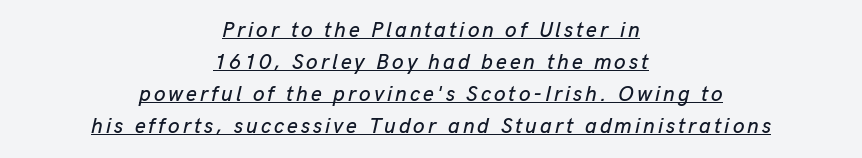
The image shows 21 px text type, italic (leaning right); set centered, normal line spacing (1.52x), underlined.
